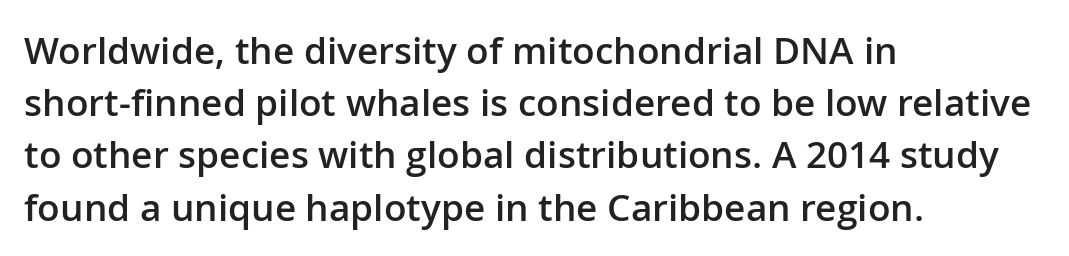
The image shows 37 px semibold sans-serif type, upright; set left-aligned, normal line spacing (1.41x), normal letter spacing, not underlined; low stroke contrast and a medium x-height.
